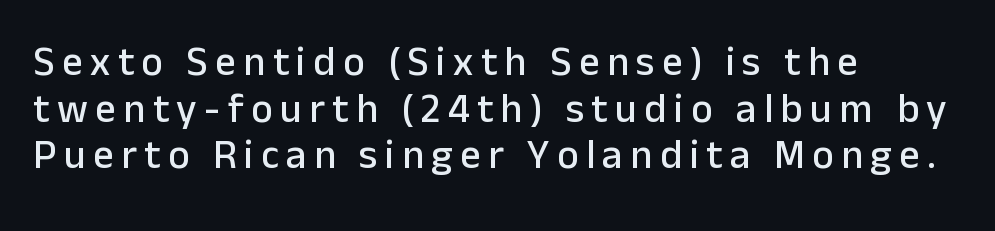
{"serif": "no", "italic": "no", "width": "normal", "stroke_contrast": "low", "x_height": "medium", "monospaced": "no", "underline": "no", "align": "left", "line_spacing": "tight", "line_spacing_ratio": 1.14, "glyph_px": 41}
